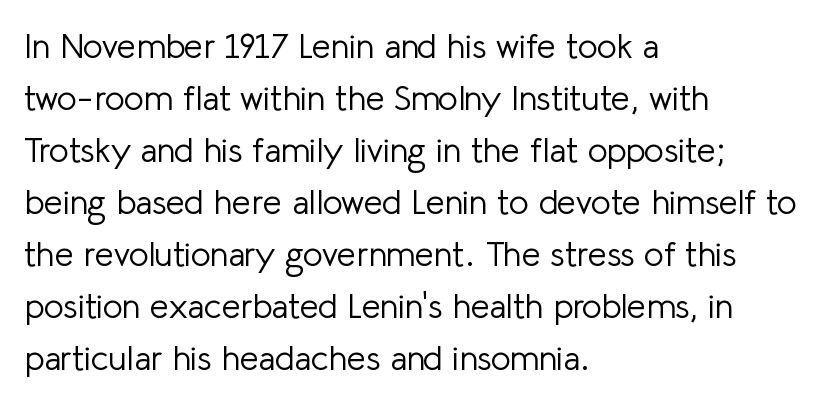
{"serif": "no", "italic": "no", "bold": "no", "weight": "light", "width": "normal", "stroke_contrast": "low", "x_height": "medium", "monospaced": "no", "underline": "no", "align": "left", "line_spacing": "normal", "line_spacing_ratio": 1.53, "letter_spacing": "normal", "letter_spacing_em": 0.0, "glyph_px": 34}
